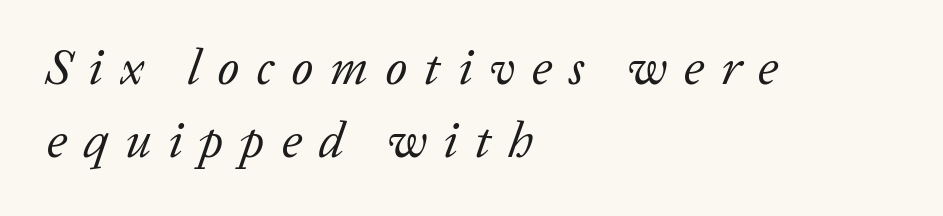
Q: Is the text bold? A: No.
Q: Is the text italic (slanted)? A: Yes, it leans right by about 20 degrees.
Q: Is the typeface a serif or a sans-serif typeface? A: Serif.
Q: Is the text underlined? A: No.
Q: How is the paragraph aligned? A: Left-aligned.
Q: Is the spacing between letters normal or unusually wide? A: Unusually wide.
Q: Is the spacing between lines tight, normal or loose? A: Normal.
Q: Width (condensed, normal, or wide)? A: Normal.
Q: Stroke contrast? A: Low.
Q: x-height? A: Medium.
Q: Monospaced? A: No.
